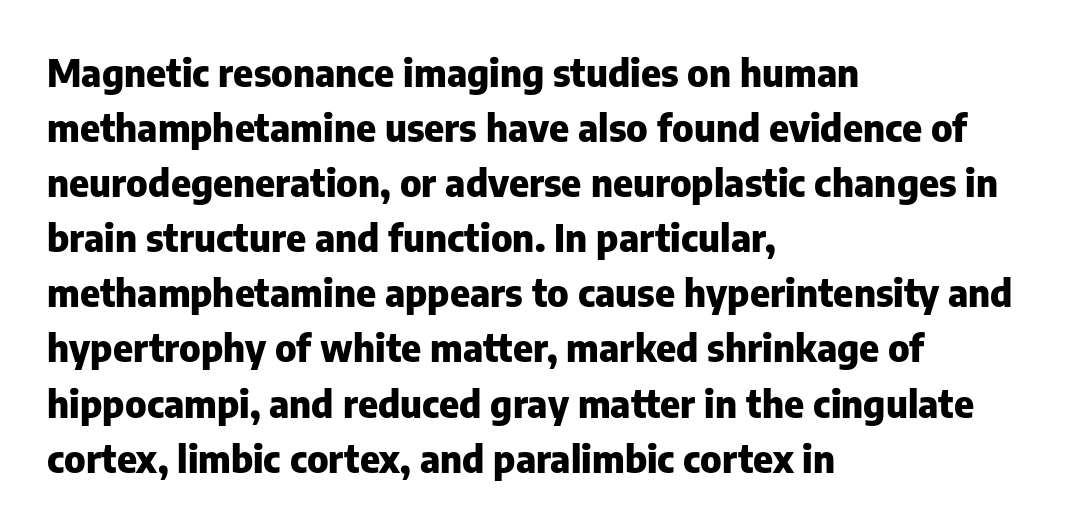
The image shows 38 px heavy sans-serif type, upright; set left-aligned, normal line spacing (1.45x), normal letter spacing, not underlined; low stroke contrast and a medium x-height.
